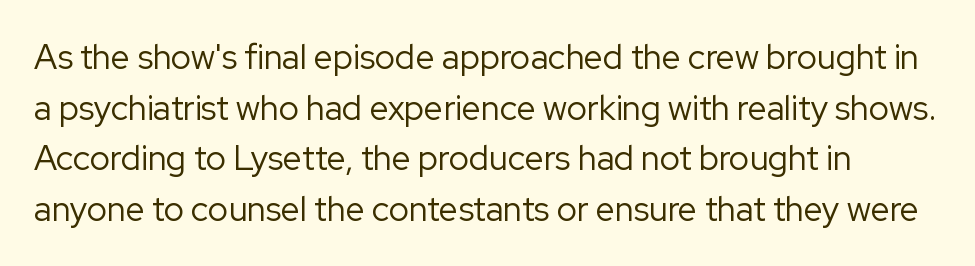
Honestly, the row spacing looks completely unremarkable. A quiet, ordinary-to-light weight characterises the typeface. Spacing verdict: proportional, widths tailored to each character. Beneath every word, the page is bare.
